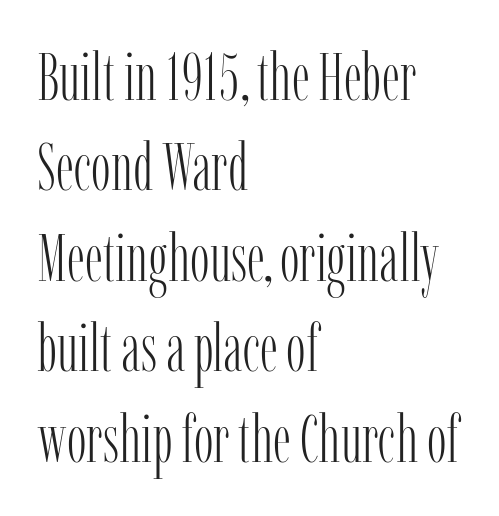
{"serif": "yes", "italic": "no", "bold": "no", "weight": "light", "width": "condensed", "stroke_contrast": "low", "x_height": "medium", "monospaced": "no", "underline": "no", "align": "left", "line_spacing": "normal", "line_spacing_ratio": 1.37, "letter_spacing": "normal", "letter_spacing_em": 0.0, "glyph_px": 66}
